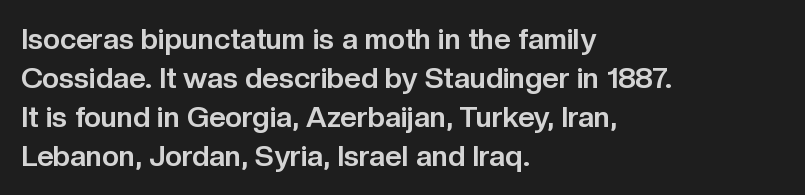
{"serif": "no", "italic": "no", "bold": "yes", "weight": "bold", "width": "normal", "stroke_contrast": "low", "x_height": "medium", "monospaced": "no", "underline": "no", "align": "left", "line_spacing": "normal", "line_spacing_ratio": 1.35, "letter_spacing": "normal", "letter_spacing_em": 0.0, "glyph_px": 29}
